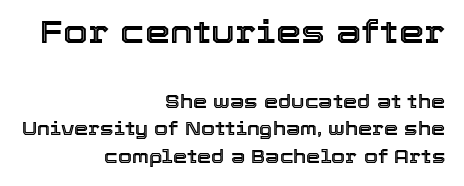
{"italic": "no", "width": "normal", "x_height": "medium", "monospaced": "no", "underline": "no", "align": "right", "line_spacing": "normal", "line_spacing_ratio": 1.53, "letter_spacing": "normal", "letter_spacing_em": 0.0, "larger_block": "first", "size_ratio": 1.78, "glyph_px": 32}
